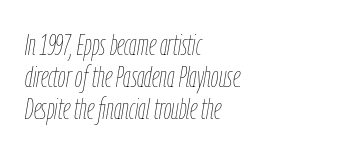
Q: Is the text bold? A: No.
Q: Is the text italic (slanted)? A: Yes, it leans right by about 9 degrees.
Q: Is the text underlined? A: No.
Q: How is the paragraph aligned? A: Left-aligned.
Q: Is the spacing between letters normal or unusually wide? A: Normal.
Q: Is the spacing between lines tight, normal or loose? A: Tight.
Q: Width (condensed, normal, or wide)? A: Condensed.
Q: Stroke contrast? A: Low.
Q: x-height? A: Medium.
Q: Monospaced? A: No.
